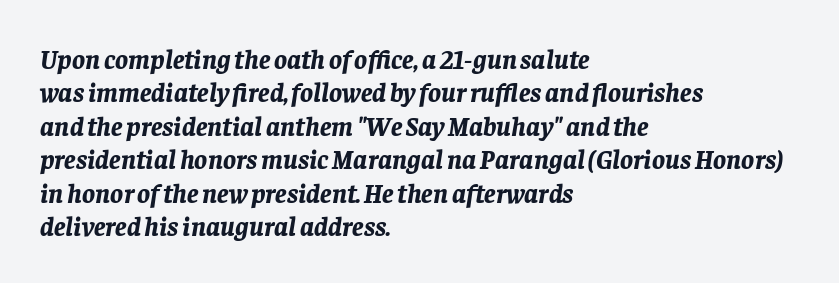
Check under the words: just untouched page. Notice how the stems are inclined rather than vertical — that's the hallmark of italics. Alignment: flush left. A full-strength bold gives these letters their thick strokes. Is the letter spacing exaggerated? No — it looks like the ordinary default.
